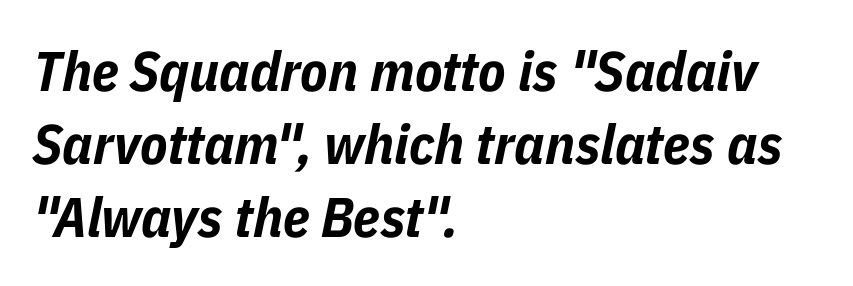
{"italic": "yes", "lean": "right", "slant_degrees": 11, "bold": "yes", "weight": "bold", "width": "condensed", "stroke_contrast": "low", "x_height": "medium", "monospaced": "no", "underline": "no", "align": "left", "line_spacing": "normal", "line_spacing_ratio": 1.3, "letter_spacing": "normal", "letter_spacing_em": 0.0, "glyph_px": 56}
